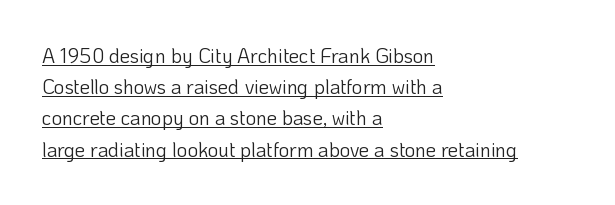
Q: Is the text bold? A: No.
Q: Is the text italic (slanted)? A: No, it is upright.
Q: Is the text underlined? A: Yes.
Q: How is the paragraph aligned? A: Left-aligned.
Q: Is the spacing between letters normal or unusually wide? A: Normal.
Q: Is the spacing between lines tight, normal or loose? A: Normal.
